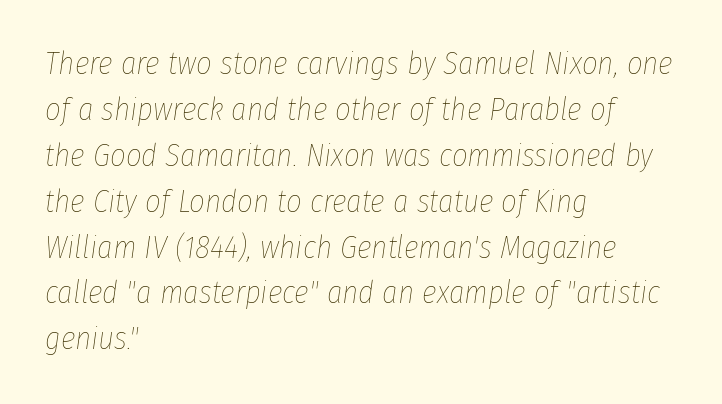
{"italic": "yes", "lean": "right", "slant_degrees": 8, "bold": "no", "weight": "thin", "width": "condensed", "stroke_contrast": "low", "x_height": "medium", "monospaced": "no", "underline": "no", "align": "left", "line_spacing": "normal", "line_spacing_ratio": 1.48, "letter_spacing": "normal", "letter_spacing_em": 0.0, "glyph_px": 31}
